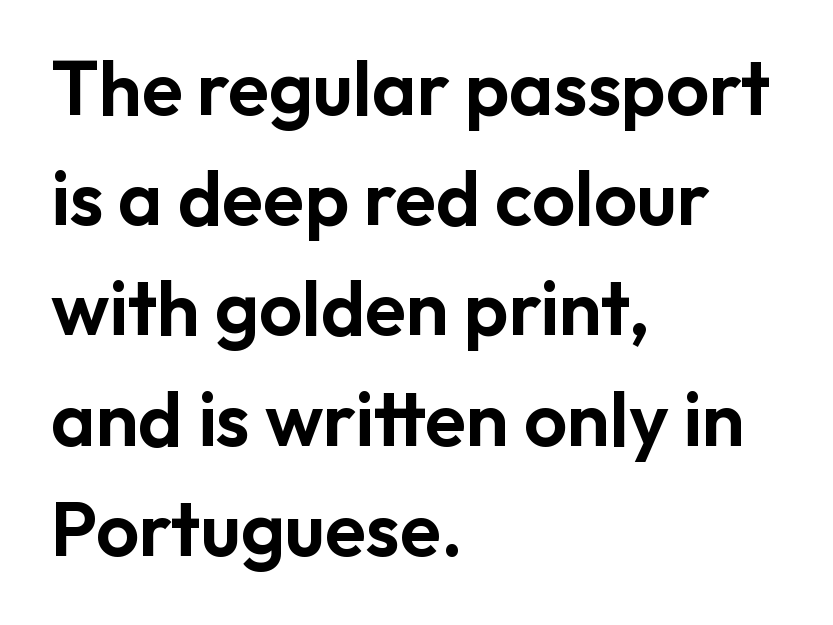
The image shows 76 px sans-serif type, upright; set left-aligned, normal line spacing (1.45x), normal letter spacing, not underlined; low stroke contrast and a medium x-height.
